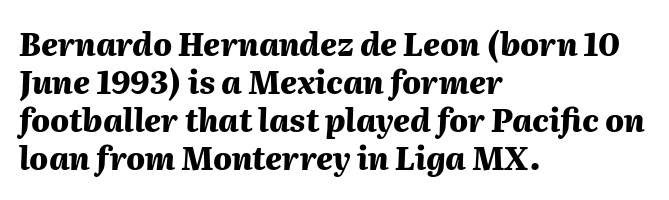
The image shows 31 px heavy type, italic (leaning right); set left-aligned, line spacing 1.23x, normal letter spacing, not underlined; medium stroke contrast and a medium x-height.
